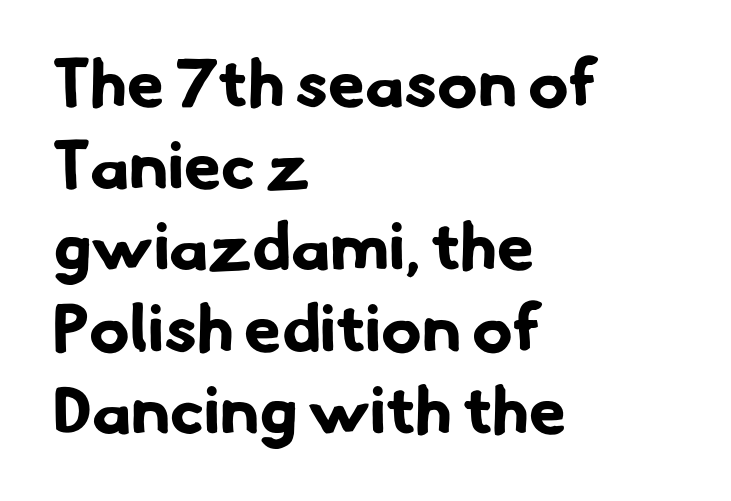
Q: Is the text bold? A: Yes.
Q: Is the typeface a serif or a sans-serif typeface? A: Sans-serif.
Q: Is the text underlined? A: No.
Q: How is the paragraph aligned? A: Left-aligned.
Q: Is the spacing between letters normal or unusually wide? A: Normal.
Q: Width (condensed, normal, or wide)? A: Normal.
Q: Stroke contrast? A: Low.
Q: x-height? A: Small.
Q: Monospaced? A: No.
